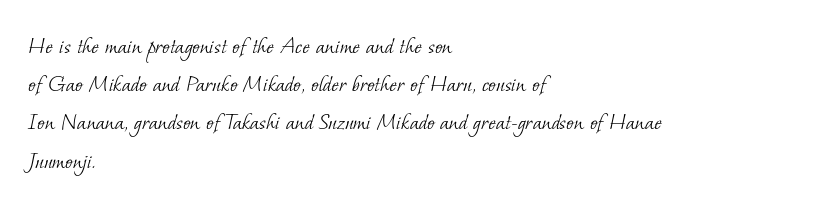
The image shows 25 px text type; set left-aligned, normal line spacing (1.53x), normal letter spacing, not underlined.
